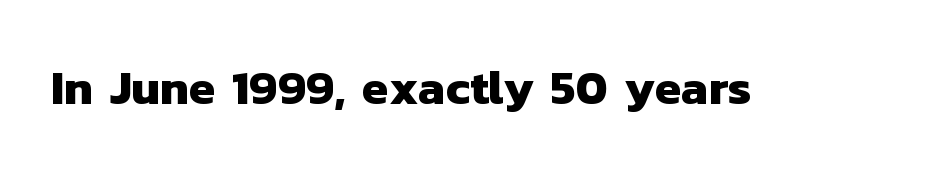
The image shows 48 px heavy sans-serif type; set normal letter spacing, not underlined; low stroke contrast and a medium x-height.
